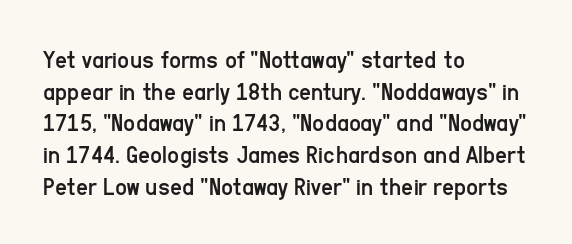
Nope, not italic — everything's standing straight. The font is comparable to plain body text, perhaps lighter. Inter-character spacing is left at the font's built-in metrics. The zone under the glyphs is completely vacant. These lines are set flush left with a ragged right edge.
